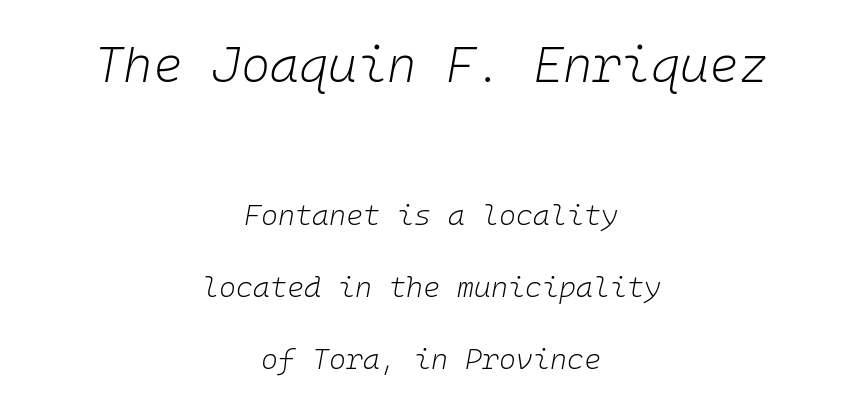
The image shows 50 px light type, italic (leaning right), monospaced; set centered, loose line spacing (2.47x), normal letter spacing, not underlined; the first (top) block is 1.72x larger; low stroke contrast and a medium x-height.
